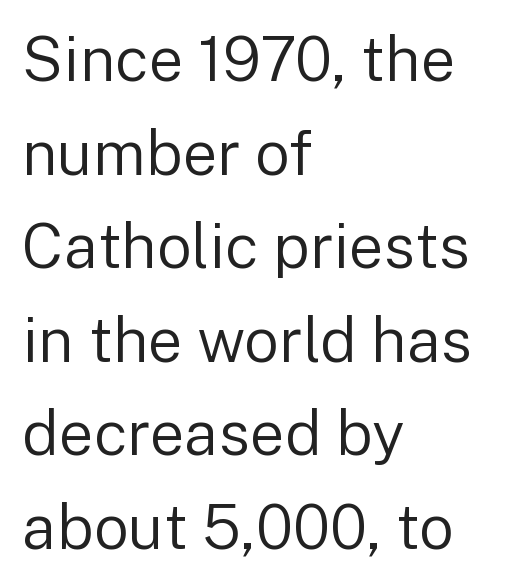
The image shows 62 px regular-weight sans-serif type, upright; set left-aligned, normal line spacing (1.51x), normal letter spacing, not underlined; low stroke contrast and a medium x-height.
